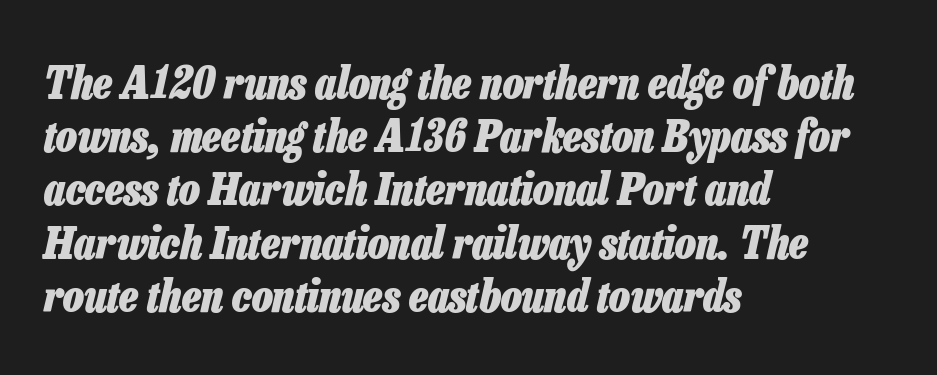
Q: Is the text bold? A: Yes.
Q: Is the text italic (slanted)? A: Yes, it leans right by about 13 degrees.
Q: Is the text underlined? A: No.
Q: How is the paragraph aligned? A: Left-aligned.
Q: Is the spacing between letters normal or unusually wide? A: Normal.
Q: Width (condensed, normal, or wide)? A: Condensed.
Q: Stroke contrast? A: Low.
Q: x-height? A: Medium.
Q: Monospaced? A: No.
